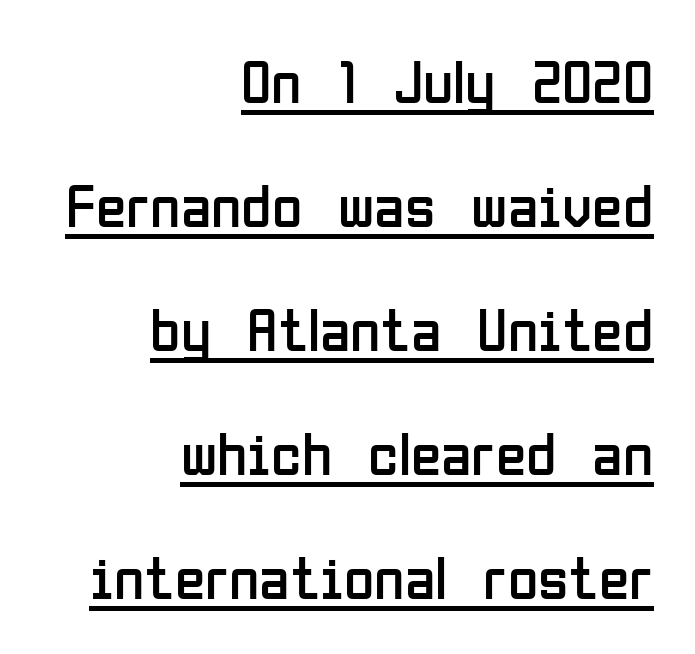
The image shows 62 px regular-weight, condensed sans-serif type, upright; set right-aligned, loose line spacing (2.0x), normal letter spacing, underlined; low stroke contrast and a medium x-height.
